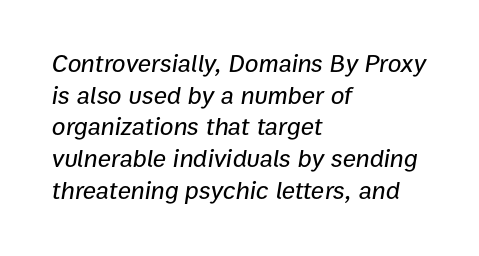
Characters follow at the spacing the type designer built in. Rendered with sloped, italic letterforms. The glyphs are unaccompanied by any horizontal stroke below them. The designer left line spacing at the default. Notice how the passage keeps a crisp vertical edge on the left only.
